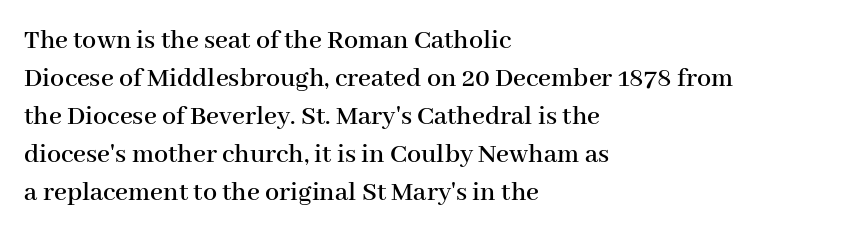
{"serif": "yes", "italic": "no", "width": "normal", "stroke_contrast": "high", "x_height": "medium", "monospaced": "no", "underline": "no", "align": "left", "line_spacing": "normal", "line_spacing_ratio": 1.36, "letter_spacing": "normal", "letter_spacing_em": 0.0, "glyph_px": 28}
